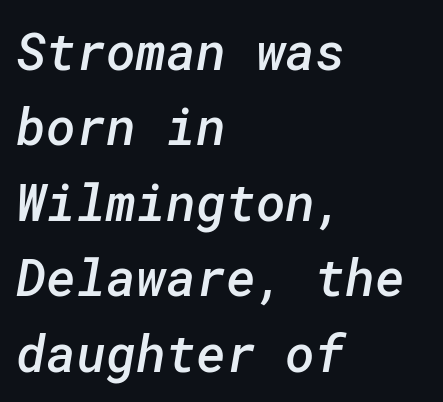
The face used here is a sans, in the tradition of grotesques and geometrics. Semibold letterforms, between regular and bold. Characters follow at the spacing the type designer built in. Students, observe: this is what conventionally led text looks like. Left-aligned paragraph, ragged on the right.
